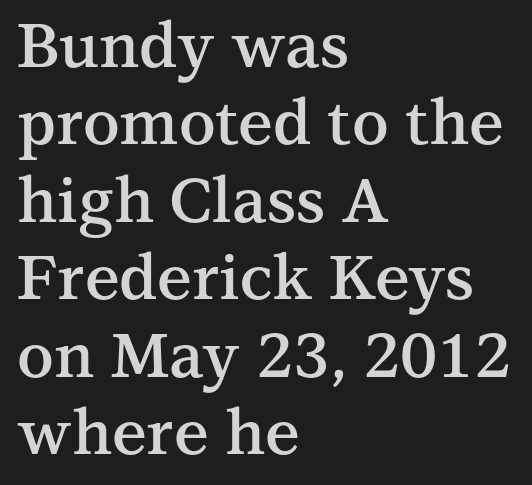
The image shows 62 px semibold serif type, upright; set left-aligned, normal line spacing (1.25x), normal letter spacing, not underlined; medium stroke contrast and a medium x-height.
